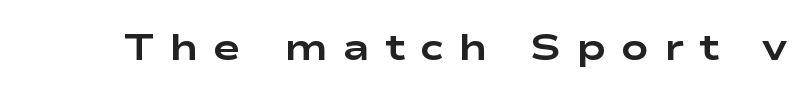
Glance below the letters and you will spot only blank space. This sample has the flowing, uneven cadence of proportional lettering. The tracking reads as deliberately expanded to a designer's eye. Classification — sans serif. What weight is shown? A full bold with thick strokes. Posture: upright roman.
